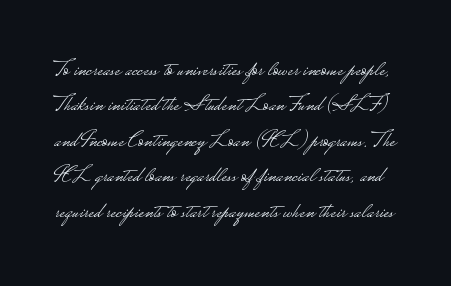
Q: Is the text bold? A: No.
Q: Is the text italic (slanted)? A: Yes.
Q: Is the text underlined? A: No.
Q: Is the spacing between letters normal or unusually wide? A: Normal.
Q: Is the spacing between lines tight, normal or loose? A: Normal.
